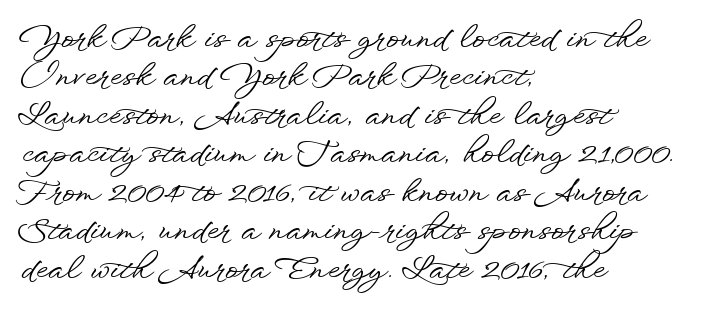
Are there feet on the stems? There aren't — it's a sans. Check under the words: just untouched page. The face used here is proportionally spaced, like ordinary book or web type. Caption: standard tracking, unaltered.
